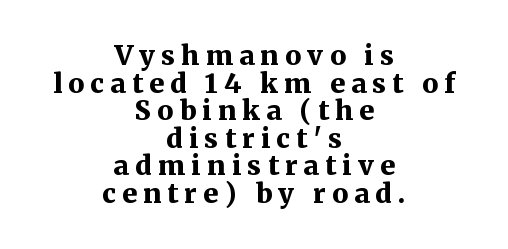
Q: Is the text bold? A: Yes.
Q: Is the text italic (slanted)? A: No, it is upright.
Q: Is the text underlined? A: No.
Q: How is the paragraph aligned? A: Centered.
Q: Is the spacing between letters normal or unusually wide? A: Unusually wide.
Q: Is the spacing between lines tight, normal or loose? A: Tight.
